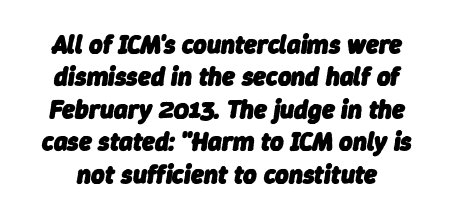
{"italic": "yes", "lean": "right", "slant_degrees": 9, "bold": "yes", "underline": "no", "line_spacing": "normal", "line_spacing_ratio": 1.25, "letter_spacing": "normal", "letter_spacing_em": 0.0, "glyph_px": 26}
